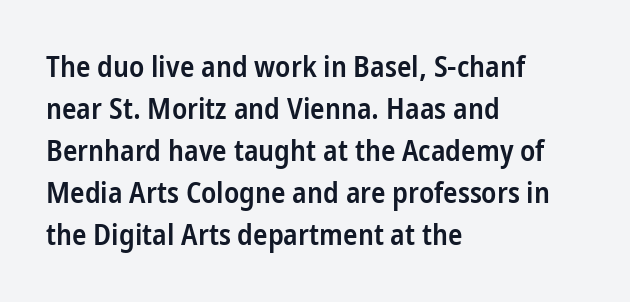
The image shows 30 px semibold, condensed sans-serif type, upright; set left-aligned, normal line spacing (1.4x), normal letter spacing, not underlined; low stroke contrast and a medium x-height.
